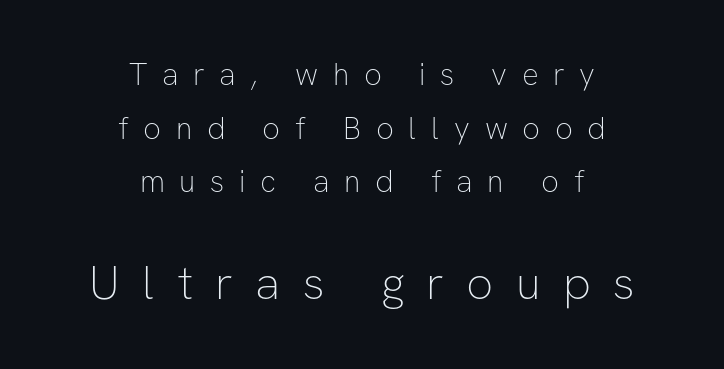
{"serif": "no", "italic": "no", "bold": "no", "weight": "thin", "width": "normal", "stroke_contrast": "low", "x_height": "medium", "monospaced": "no", "underline": "no", "align": "center", "line_spacing_ratio": 1.73, "letter_spacing": "wide", "letter_spacing_em": 0.47, "larger_block": "second", "size_ratio": 1.52, "glyph_px": 47}
